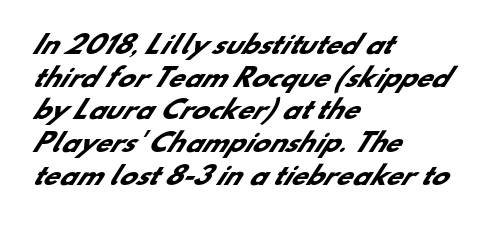
Q: Is the text bold? A: Yes.
Q: Is the text underlined? A: No.
Q: How is the paragraph aligned? A: Left-aligned.
Q: Is the spacing between letters normal or unusually wide? A: Normal.
Q: Is the spacing between lines tight, normal or loose? A: Normal.
